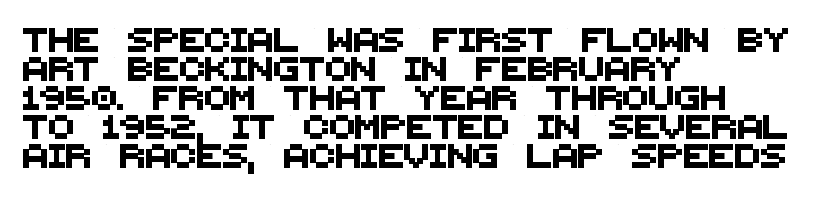
The glyphs are unaccompanied by any horizontal stroke below them. Every row of glyphs begins at an identical x-position on the left. How are the letters spaced? Ordinarily, with no added tracking.
